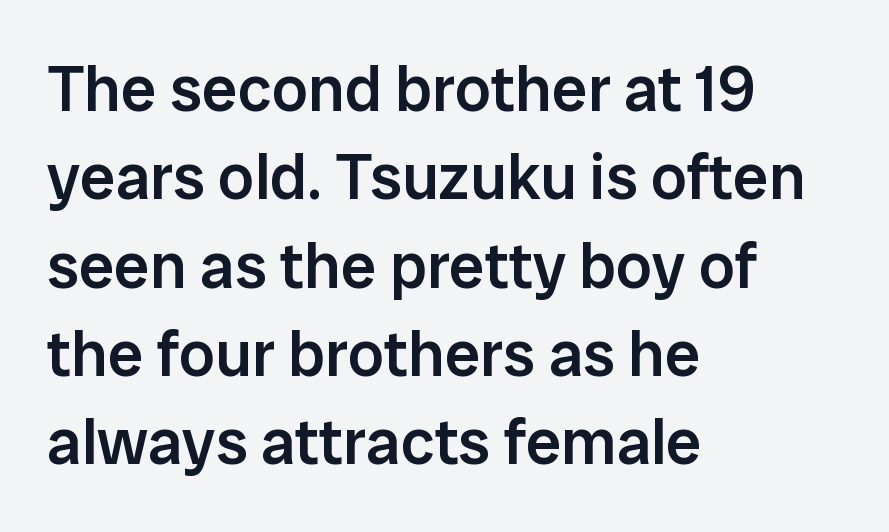
The image shows 64 px semibold sans-serif type, upright; set left-aligned, normal line spacing (1.38x), normal letter spacing, not underlined; low stroke contrast and a medium x-height.
